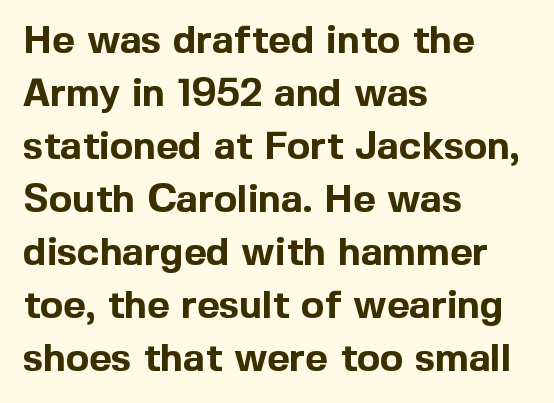
The image shows 39 px bold sans-serif type, upright; set left-aligned, normal line spacing (1.36x), normal letter spacing, not underlined; a medium x-height.
